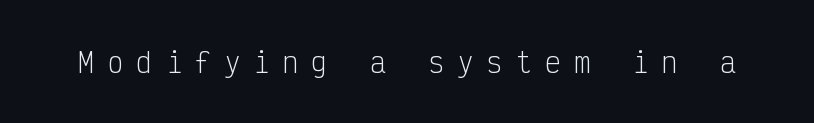
Q: Is the text bold? A: No.
Q: Is the text italic (slanted)? A: No, it is upright.
Q: Is the text underlined? A: No.
Q: Is the spacing between letters normal or unusually wide? A: Unusually wide.
